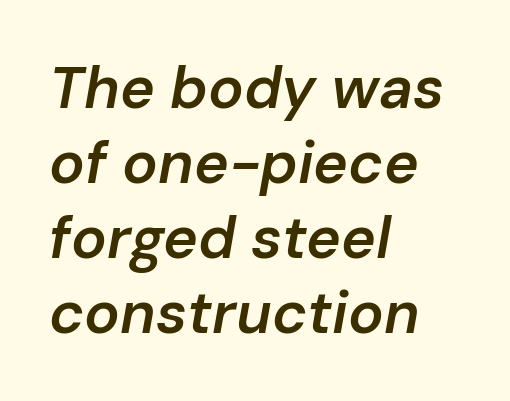
{"italic": "yes", "lean": "right", "slant_degrees": 10, "bold": "semi", "weight": "semibold", "width": "normal", "stroke_contrast": "low", "x_height": "medium", "monospaced": "no", "underline": "no", "align": "left", "line_spacing": "normal", "line_spacing_ratio": 1.27, "letter_spacing": "normal", "letter_spacing_em": 0.0, "glyph_px": 59}
